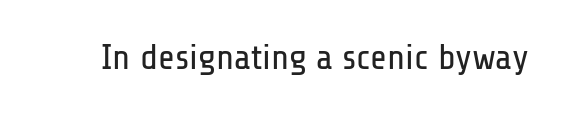
The image shows 36 px regular-weight, condensed sans-serif type, upright; set normal letter spacing, not underlined; low stroke contrast and a medium x-height.
